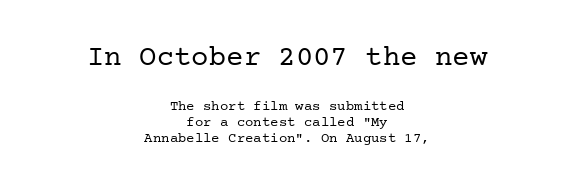
The image shows 29 px regular-weight serif type, upright; set centered, tight line spacing (1.13x), normal letter spacing, not underlined; the first (top) block is 2.07x larger; low stroke contrast and a medium x-height.
